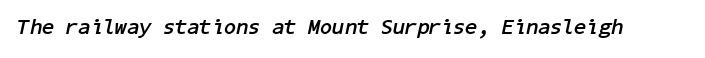
{"italic": "yes", "lean": "right", "slant_degrees": 11, "bold": "yes", "underline": "no", "letter_spacing": "normal", "letter_spacing_em": 0.0, "glyph_px": 22}
